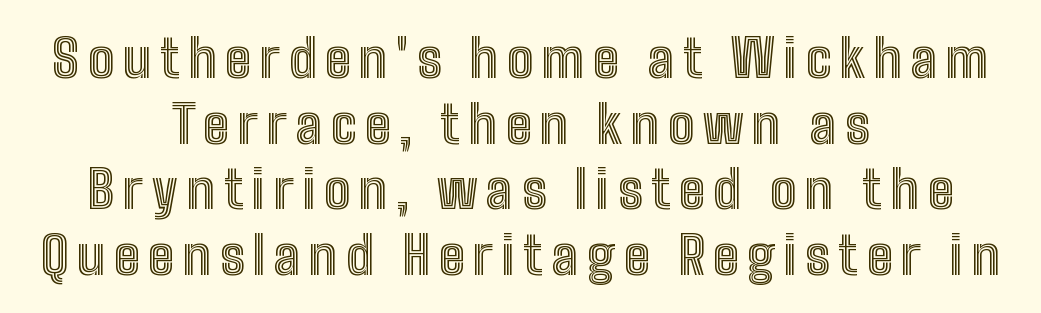
The image shows 53 px condensed type, upright; set centered, line spacing 1.24x, not underlined; a medium x-height.
